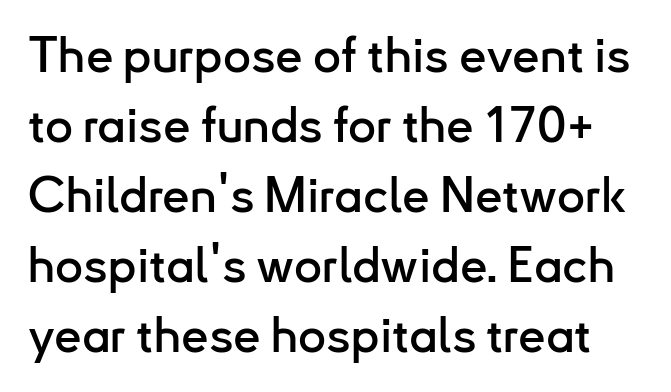
The image shows 49 px sans-serif type, upright; set normal line spacing (1.43x), normal letter spacing, not underlined; low stroke contrast and a small x-height.
